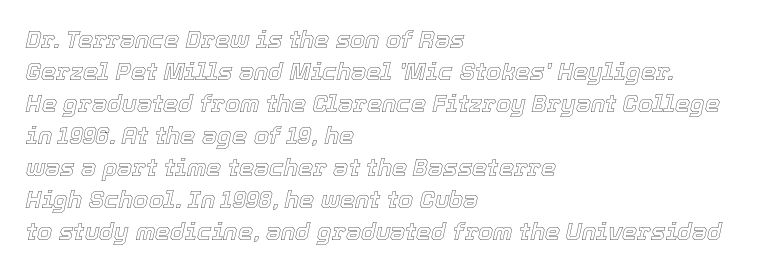
{"italic": "yes", "lean": "right", "slant_degrees": 12, "underline": "no", "align": "left", "line_spacing": "normal", "line_spacing_ratio": 1.33, "letter_spacing": "normal", "letter_spacing_em": 0.0, "glyph_px": 24}
